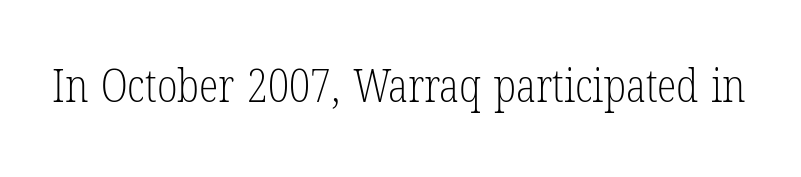
Q: Is the text bold? A: No.
Q: Is the text italic (slanted)? A: No, it is upright.
Q: Is the typeface a serif or a sans-serif typeface? A: Serif.
Q: Is the text underlined? A: No.
Q: Is the spacing between letters normal or unusually wide? A: Normal.
Q: Width (condensed, normal, or wide)? A: Condensed.
Q: Stroke contrast? A: Low.
Q: x-height? A: Medium.
Q: Monospaced? A: No.
